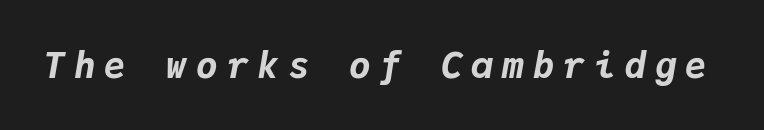
Q: Is the text bold? A: Yes.
Q: Is the text italic (slanted)? A: Yes, it leans right by about 9 degrees.
Q: Is the text underlined? A: No.
Q: Is the spacing between letters normal or unusually wide? A: Unusually wide.
Q: Width (condensed, normal, or wide)? A: Normal.
Q: Stroke contrast? A: Low.
Q: x-height? A: Medium.
Q: Monospaced? A: Yes.
